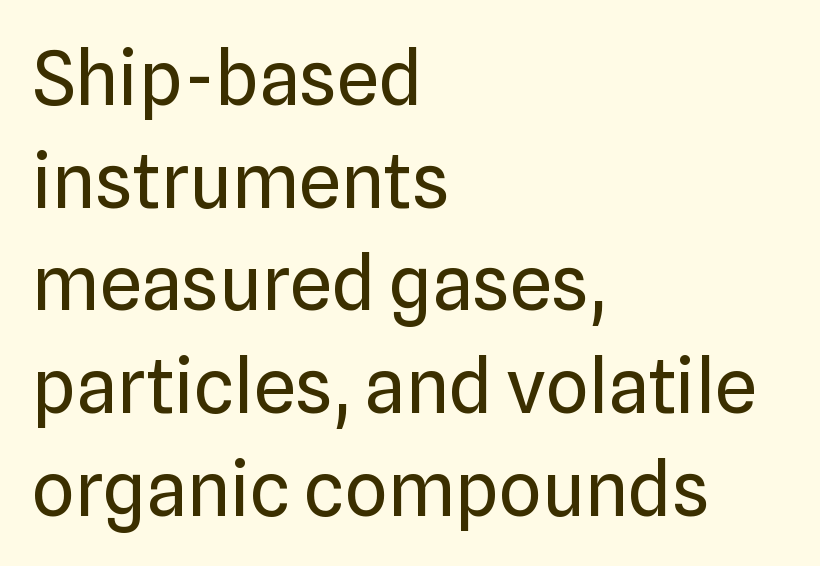
Q: Is the text bold? A: No.
Q: Is the text italic (slanted)? A: No, it is upright.
Q: Is the typeface a serif or a sans-serif typeface? A: Sans-serif.
Q: Is the text underlined? A: No.
Q: How is the paragraph aligned? A: Left-aligned.
Q: Is the spacing between letters normal or unusually wide? A: Normal.
Q: Is the spacing between lines tight, normal or loose? A: Normal.
Q: Width (condensed, normal, or wide)? A: Normal.
Q: Stroke contrast? A: Low.
Q: x-height? A: Medium.
Q: Monospaced? A: No.
